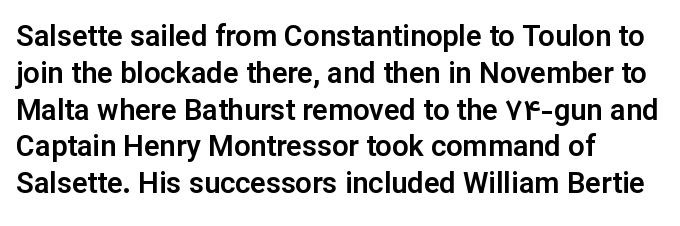
Q: Is the text italic (slanted)? A: No, it is upright.
Q: Is the typeface a serif or a sans-serif typeface? A: Sans-serif.
Q: Is the text underlined? A: No.
Q: How is the paragraph aligned? A: Left-aligned.
Q: Is the spacing between letters normal or unusually wide? A: Normal.
Q: Is the spacing between lines tight, normal or loose? A: Normal.
Q: Width (condensed, normal, or wide)? A: Normal.
Q: Stroke contrast? A: Low.
Q: x-height? A: Medium.
Q: Monospaced? A: No.
